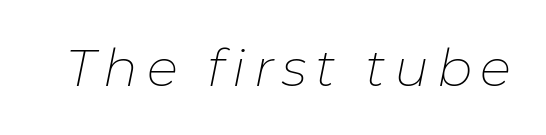
The image shows 52 px thin type, italic (leaning right); set not underlined; low stroke contrast and a medium x-height.
